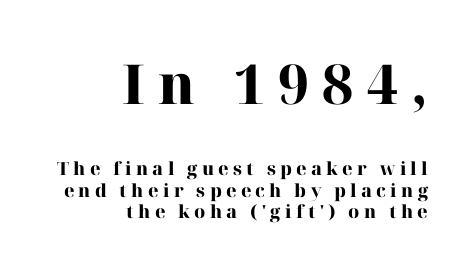
Q: Is the text bold? A: Yes.
Q: Is the text italic (slanted)? A: No, it is upright.
Q: Is the typeface a serif or a sans-serif typeface? A: Serif.
Q: Is the text underlined? A: No.
Q: How is the paragraph aligned? A: Right-aligned.
Q: Is the spacing between letters normal or unusually wide? A: Unusually wide.
Q: Which block of text is set in a larger size, the first (top) or the second (bottom)? A: The first (top) one.
Q: Width (condensed, normal, or wide)? A: Normal.
Q: Stroke contrast? A: High.
Q: x-height? A: Medium.
Q: Monospaced? A: No.
